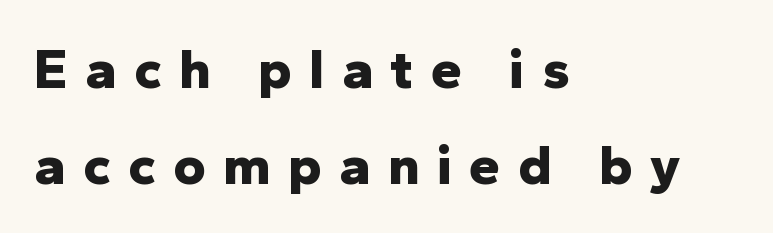
The image shows 56 px bold sans-serif type, upright; set left-aligned, line spacing 1.72x, unusually wide letter spacing (+0.31 em), not underlined; low stroke contrast and a medium x-height.
